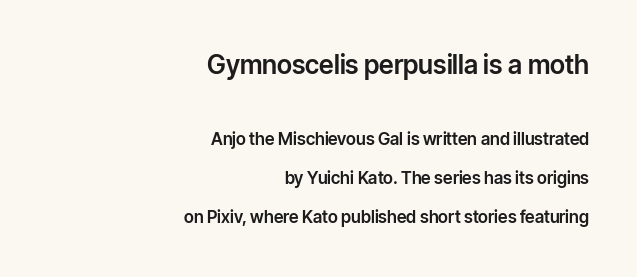
{"italic": "no", "underline": "no", "align": "right", "line_spacing": "loose", "line_spacing_ratio": 2.29, "letter_spacing": "normal", "letter_spacing_em": 0.0, "larger_block": "first", "size_ratio": 1.53, "glyph_px": 26}
